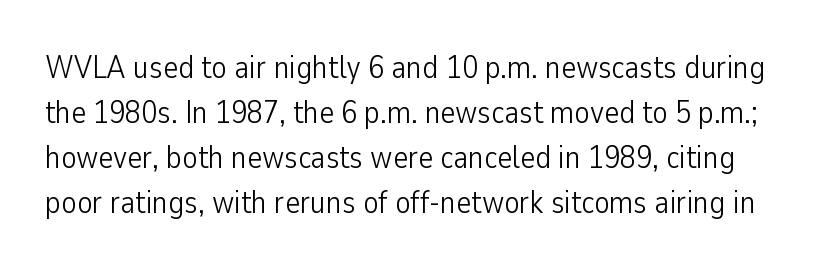
Q: Is the text bold? A: No.
Q: Is the text italic (slanted)? A: No, it is upright.
Q: Is the typeface a serif or a sans-serif typeface? A: Sans-serif.
Q: Is the text underlined? A: No.
Q: Is the spacing between letters normal or unusually wide? A: Normal.
Q: Is the spacing between lines tight, normal or loose? A: Normal.
Q: Width (condensed, normal, or wide)? A: Condensed.
Q: Stroke contrast? A: Low.
Q: x-height? A: Medium.
Q: Monospaced? A: No.
